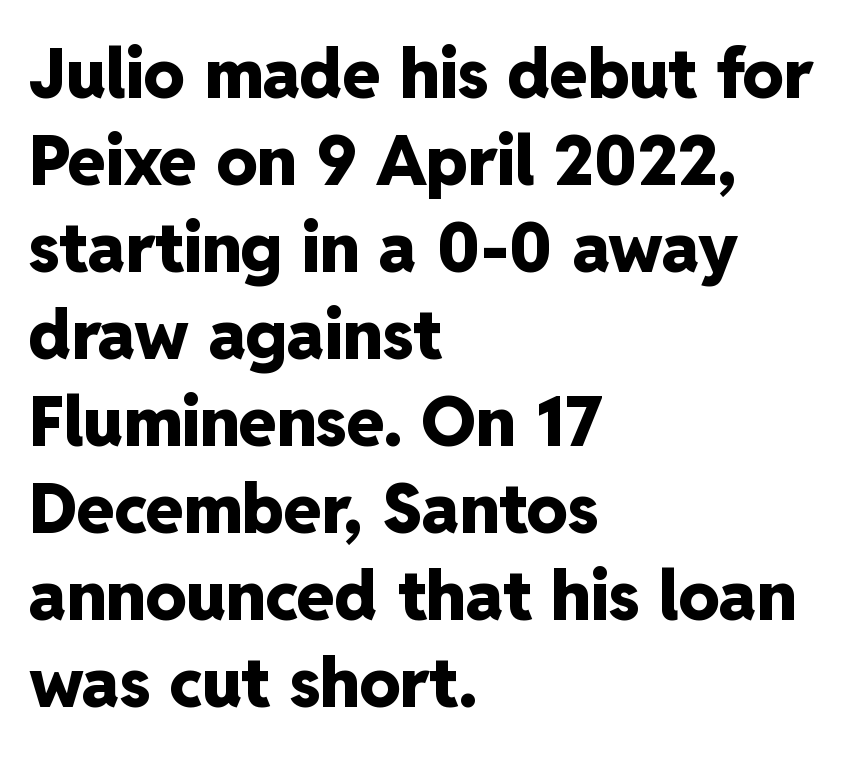
{"serif": "no", "italic": "no", "bold": "yes", "weight": "heavy", "width": "normal", "stroke_contrast": "low", "x_height": "medium", "monospaced": "no", "underline": "no", "align": "left", "line_spacing": "normal", "line_spacing_ratio": 1.28, "letter_spacing": "normal", "letter_spacing_em": 0.0, "glyph_px": 68}
